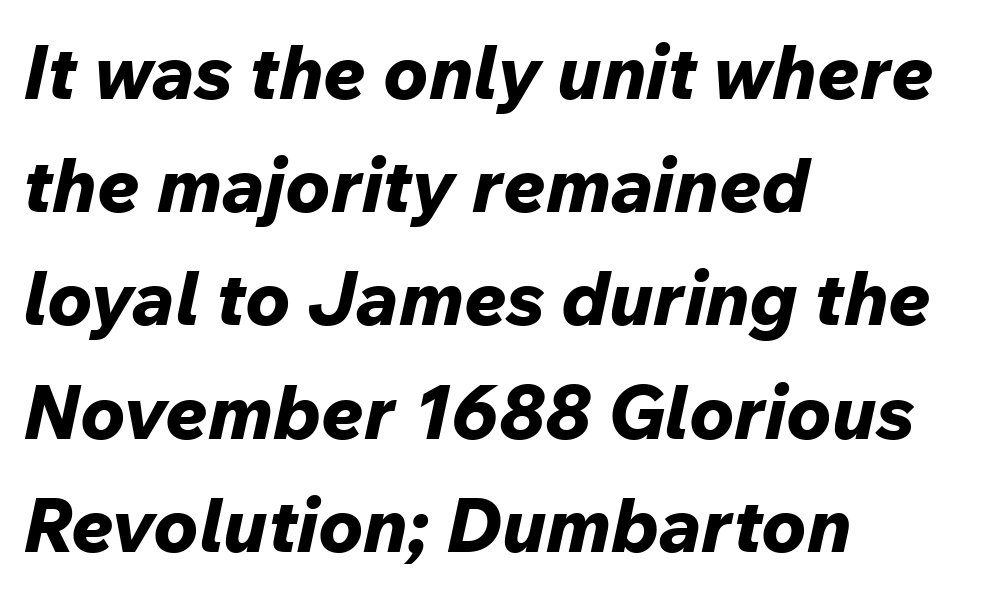
Q: Is the text bold? A: Yes.
Q: Is the text italic (slanted)? A: Yes, it leans right by about 12 degrees.
Q: Is the text underlined? A: No.
Q: How is the paragraph aligned? A: Left-aligned.
Q: Is the spacing between letters normal or unusually wide? A: Normal.
Q: Is the spacing between lines tight, normal or loose? A: Normal.
Q: Width (condensed, normal, or wide)? A: Normal.
Q: Stroke contrast? A: Low.
Q: x-height? A: Medium.
Q: Monospaced? A: No.
